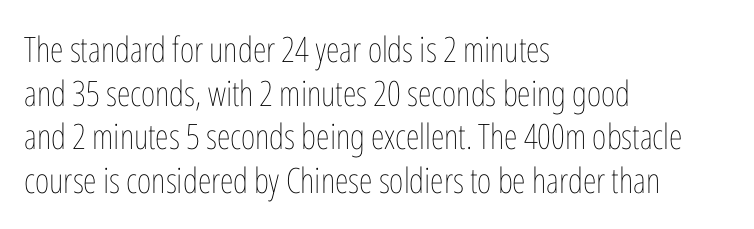
No italicization has been applied; the sample stays upright. Anything drawn beneath the words? Only blank space. All the whitespace from short lines collects on the right. Quick note: interline space is typical. Weight class: somewhere from thin through regular.
